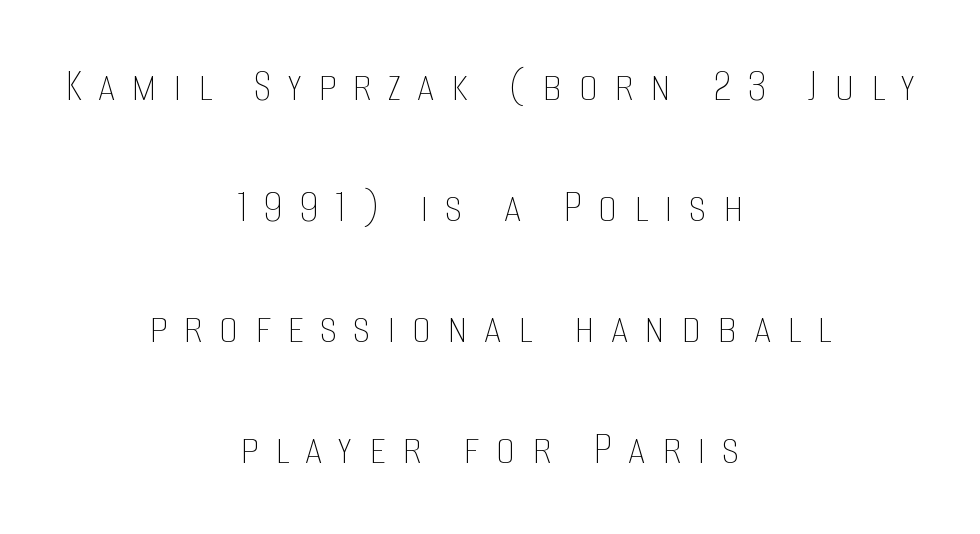
Here the designer chose a conventional face with non-uniform glyph widths. Is there much room between lines? Yes — plenty of vertical air separates them. The specimen reads as upright at a glance. Honestly, the letter spacing is so wide it's the main thing you notice. Stems here are at most as thick as an everyday book face. In CSS terms this would be text-align: center.
